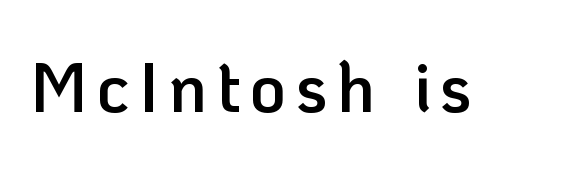
The image shows 70 px semibold sans-serif type, upright; set not underlined; low stroke contrast and a medium x-height.
